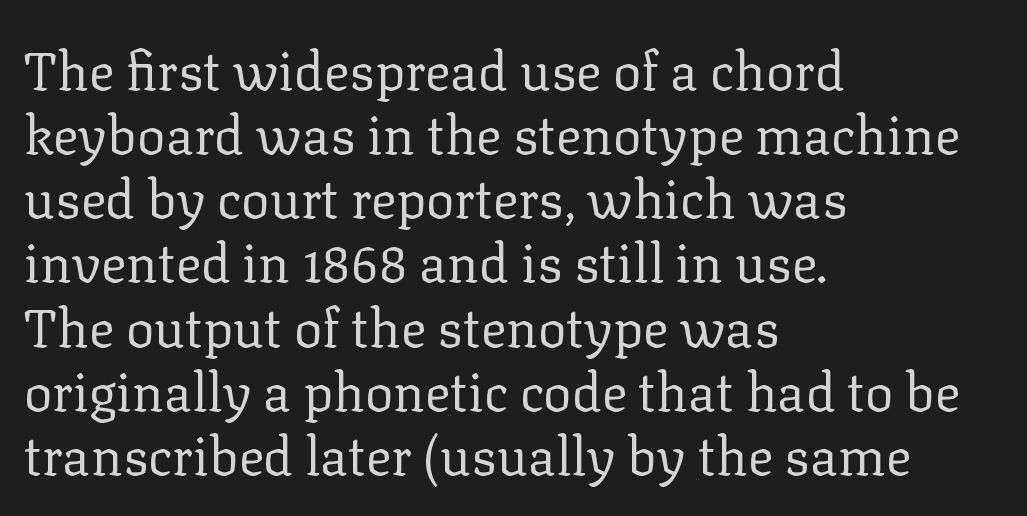
Q: Is the text bold? A: No.
Q: Is the text italic (slanted)? A: No, it is upright.
Q: Is the typeface a serif or a sans-serif typeface? A: Serif.
Q: Is the text underlined? A: No.
Q: How is the paragraph aligned? A: Left-aligned.
Q: Is the spacing between letters normal or unusually wide? A: Normal.
Q: Width (condensed, normal, or wide)? A: Normal.
Q: Stroke contrast? A: Low.
Q: x-height? A: Medium.
Q: Monospaced? A: No.
